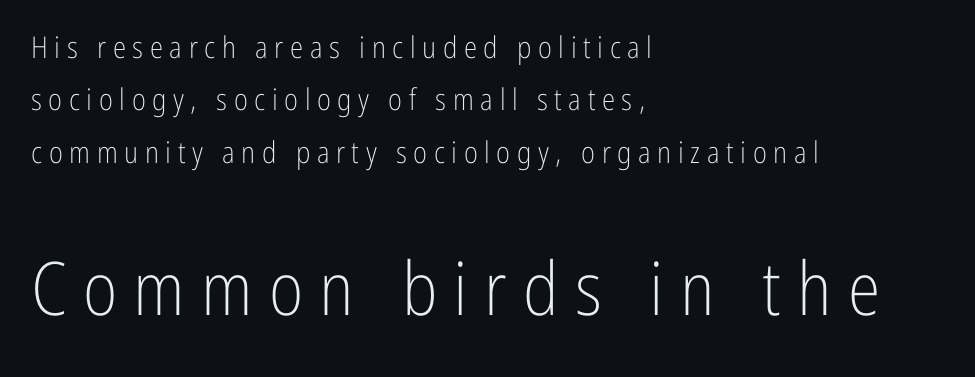
Q: Is the text bold? A: No.
Q: Is the text italic (slanted)? A: No, it is upright.
Q: Is the typeface a serif or a sans-serif typeface? A: Sans-serif.
Q: Is the text underlined? A: No.
Q: How is the paragraph aligned? A: Left-aligned.
Q: Is the spacing between letters normal or unusually wide? A: Unusually wide.
Q: Which block of text is set in a larger size, the first (top) or the second (bottom)? A: The second (bottom) one.
Q: Width (condensed, normal, or wide)? A: Condensed.
Q: Stroke contrast? A: Low.
Q: x-height? A: Medium.
Q: Monospaced? A: No.
